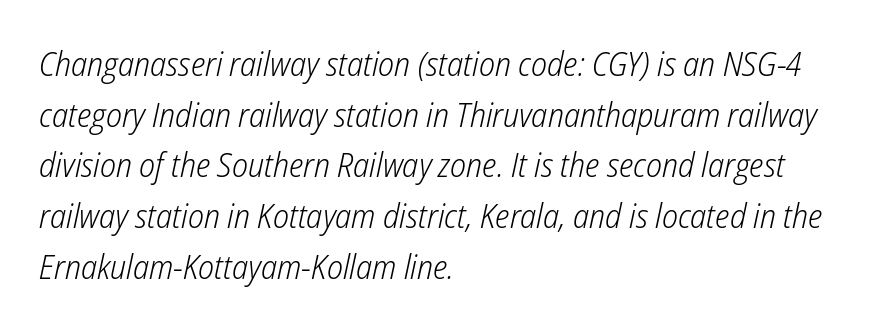
Q: Is the text bold? A: No.
Q: Is the text italic (slanted)? A: Yes, it leans right by about 12 degrees.
Q: Is the text underlined? A: No.
Q: How is the paragraph aligned? A: Left-aligned.
Q: Is the spacing between letters normal or unusually wide? A: Normal.
Q: Is the spacing between lines tight, normal or loose? A: Normal.
Q: Width (condensed, normal, or wide)? A: Condensed.
Q: Stroke contrast? A: Low.
Q: x-height? A: Medium.
Q: Monospaced? A: No.
